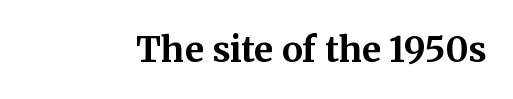
Q: Is the text bold? A: Yes.
Q: Is the text italic (slanted)? A: No, it is upright.
Q: Is the typeface a serif or a sans-serif typeface? A: Serif.
Q: Is the text underlined? A: No.
Q: Is the spacing between letters normal or unusually wide? A: Normal.
Q: Width (condensed, normal, or wide)? A: Normal.
Q: Stroke contrast? A: Medium.
Q: x-height? A: Medium.
Q: Monospaced? A: No.
